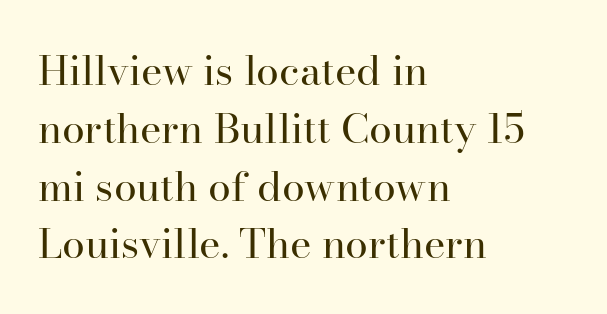
The image shows 41 px regular-weight serif type, upright; set left-aligned, normal line spacing (1.41x), normal letter spacing, not underlined; high stroke contrast and a small x-height.
